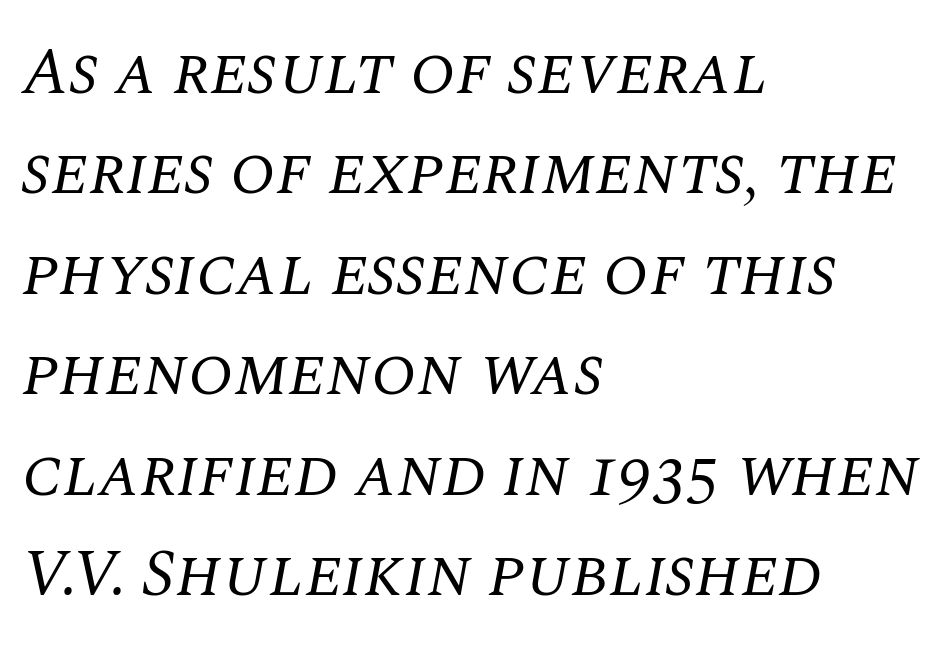
The image shows 67 px regular-weight serif type, italic (leaning right); set left-aligned, normal line spacing (1.5x), normal letter spacing, not underlined; medium stroke contrast and a large x-height.
